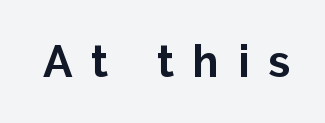
Students, this is bold: see how much ink each stroke carries. You could not count columns in this text — the font is proportionally spaced. Honestly, the letter spacing is so wide it's the main thing you notice. Ascenders rise straight up at ninety degrees. Just letters on the line, the space beneath them empty.
